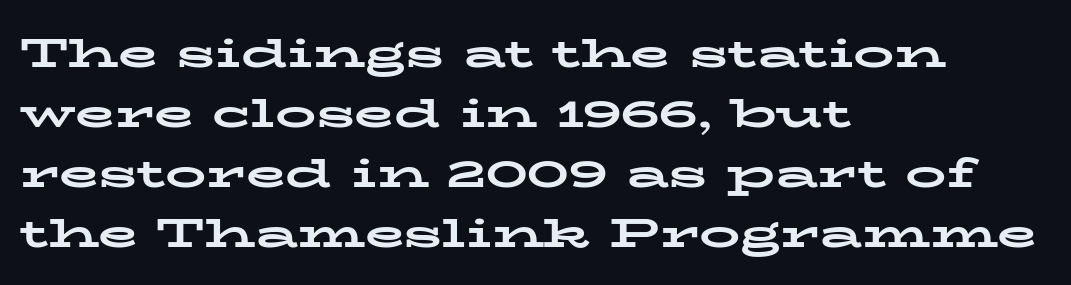
Q: Is the text bold? A: Yes.
Q: Is the text italic (slanted)? A: No, it is upright.
Q: Is the typeface a serif or a sans-serif typeface? A: Serif.
Q: Is the text underlined? A: No.
Q: How is the paragraph aligned? A: Left-aligned.
Q: Is the spacing between letters normal or unusually wide? A: Normal.
Q: Is the spacing between lines tight, normal or loose? A: Normal.
Q: Width (condensed, normal, or wide)? A: Wide.
Q: Stroke contrast? A: Low.
Q: x-height? A: Medium.
Q: Monospaced? A: No.
